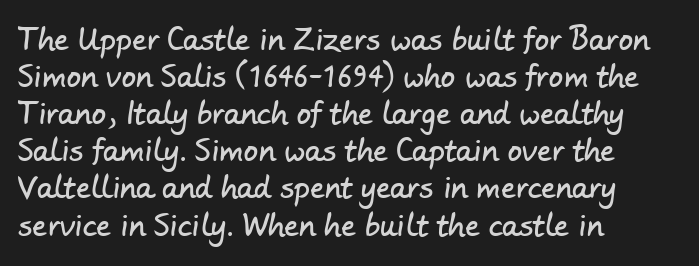
Grotesque or geometric, the face here clearly has no serifs. If you drew a ruler down the left edge, every line would touch it. Proportional: the letters do not fall into vertical columns. Compared with typical body copy, the letter spacing here is the same. Reading down the column, the eye jumps a familiar distance to each next line.
